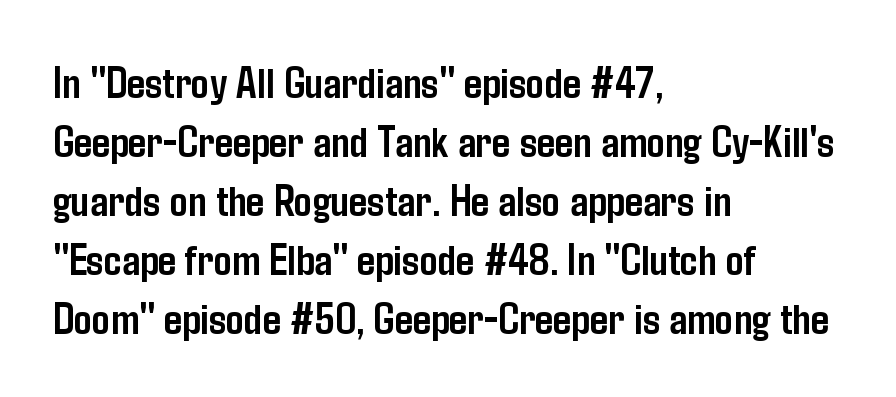
{"serif": "no", "italic": "no", "bold": "yes", "weight": "semibold", "width": "condensed", "stroke_contrast": "low", "x_height": "medium", "monospaced": "no", "underline": "no", "align": "left", "line_spacing": "normal", "line_spacing_ratio": 1.31, "letter_spacing": "normal", "letter_spacing_em": 0.0, "glyph_px": 45}
